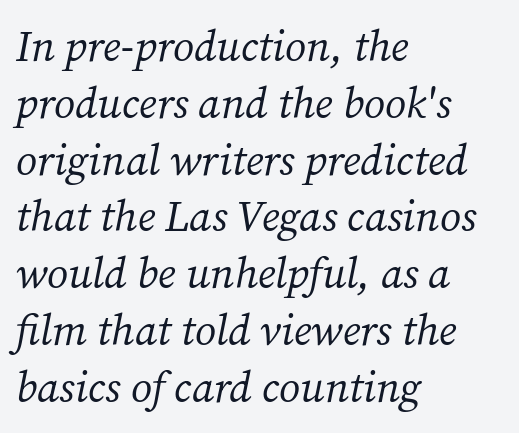
Regular leading. Caption: face not bold, strokes unweighted. The specimen omits any rule beneath the text block's lines. Where is the straight margin? On the left. Varying glyph widths throughout — classic text-font behaviour.
